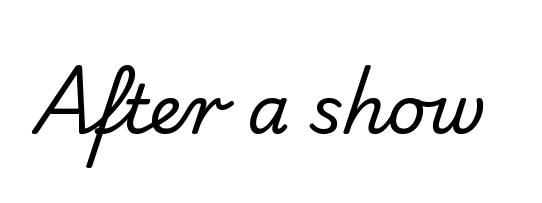
Type without underlining. What kind of face is this? One without serifs — a sans. Here the designer chose a conventional face with non-uniform glyph widths. Letter spacing: default. The cut favours lightness, reaching ordinary text weight at its darkest.
